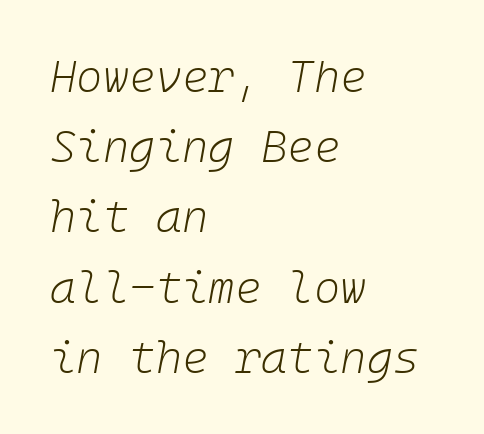
Q: Is the text bold? A: No.
Q: Is the text italic (slanted)? A: Yes, it leans right by about 10 degrees.
Q: Is the text underlined? A: No.
Q: How is the paragraph aligned? A: Left-aligned.
Q: Is the spacing between letters normal or unusually wide? A: Normal.
Q: Is the spacing between lines tight, normal or loose? A: Normal.
Q: Width (condensed, normal, or wide)? A: Normal.
Q: Stroke contrast? A: Low.
Q: x-height? A: Medium.
